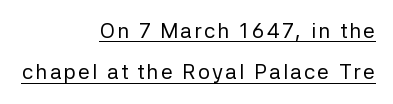
The image shows 21 px text type, upright; set right-aligned, loose line spacing (1.97x), underlined.
